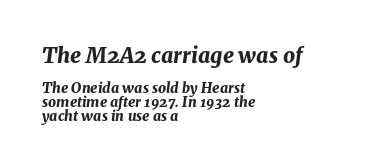
You'd pick this weight for a headline — it's a proper bold. Clear beneath every line of the passage. The whole block is typeset with a tilt. Notice how the passage keeps a crisp vertical edge on the left only.
